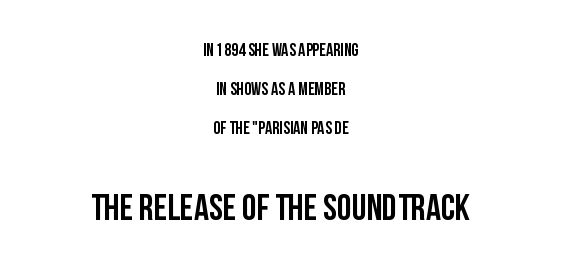
{"serif": "no", "italic": "no", "width": "condensed", "stroke_contrast": "low", "x_height": "large", "monospaced": "no", "underline": "no", "align": "center", "line_spacing": "loose", "line_spacing_ratio": 2.18, "letter_spacing": "normal", "letter_spacing_em": 0.0, "larger_block": "second", "size_ratio": 2.06, "glyph_px": 37}
